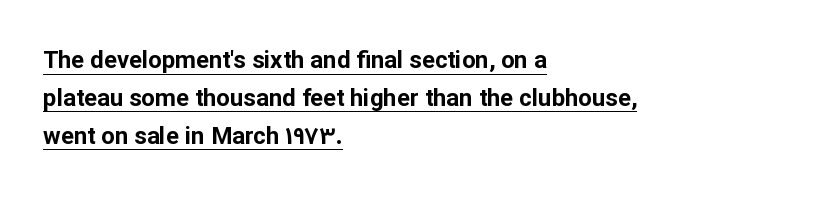
The gaps between neighbouring characters are ordinary and unremarkable. Rendered with straight, roman letterforms. The rag falls on the right side of this text block. Strokes here are thick enough to call this a true bold. Every word sits above its own underline. A typesetter would call this leading conventional body-copy spacing.
